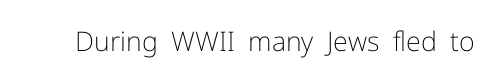
Has an underline been added? It has not. The type is set solid horizontally, with unmodified tracking. The characters are drawn with everyday or finer stroke widths. Every character sits straight up, as roman type does.
